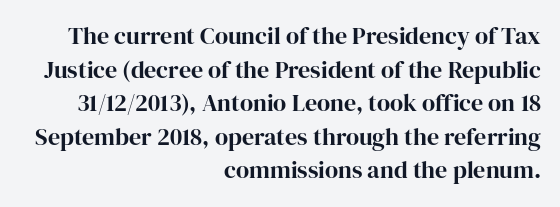
Each new line begins a customary step beneath the previous one. The typesetter chose a ragged-left arrangement here. Between one letter and the next there's only the usual sliver of space. The axis of the letterforms is exactly vertical. The foot of each line stays bare and open.
